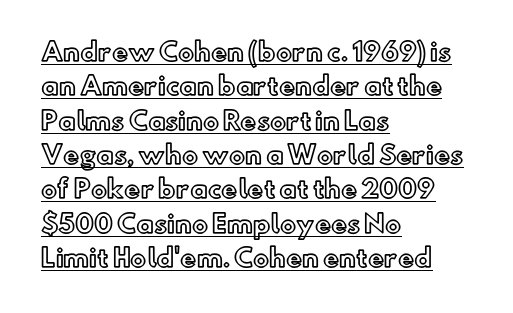
Upright lettering throughout. This rendering leaves character spacing at its baseline value. The vertical gap from one line to the next is medium. The paragraph has a hard left edge and a soft right edge. In designer terms, the underline attribute is active on this setting.
